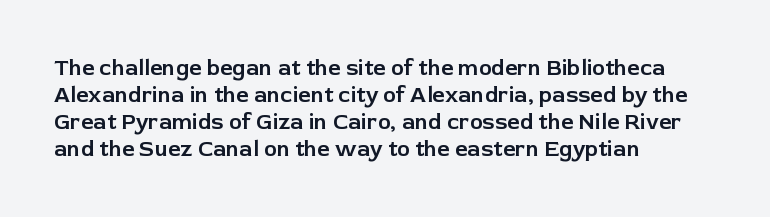
Is the block centered? No — it sits flush against the left margin. Beneath every word, the page is bare. What stands out about the letter spacing? Nothing — it is the standard amount. The lettering stays uniformly vertical, giving the passage a roman look.
